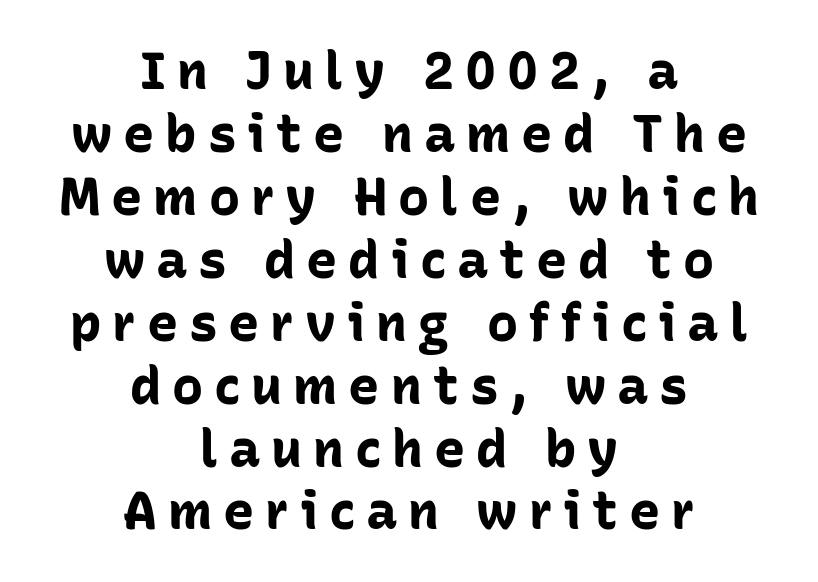
The image shows 52 px bold sans-serif type, upright; set centered, line spacing 1.21x, unusually wide letter spacing (+0.21 em), not underlined; low stroke contrast and a medium x-height.
